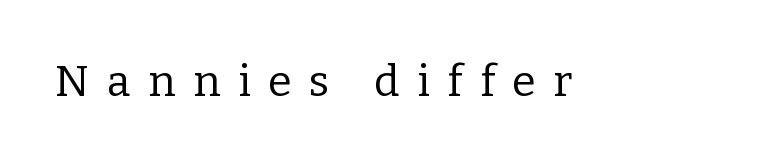
{"serif": "yes", "italic": "no", "bold": "no", "weight": "regular", "width": "normal", "stroke_contrast": "low", "x_height": "medium", "monospaced": "no", "underline": "no", "letter_spacing": "wide", "letter_spacing_em": 0.41, "glyph_px": 43}
